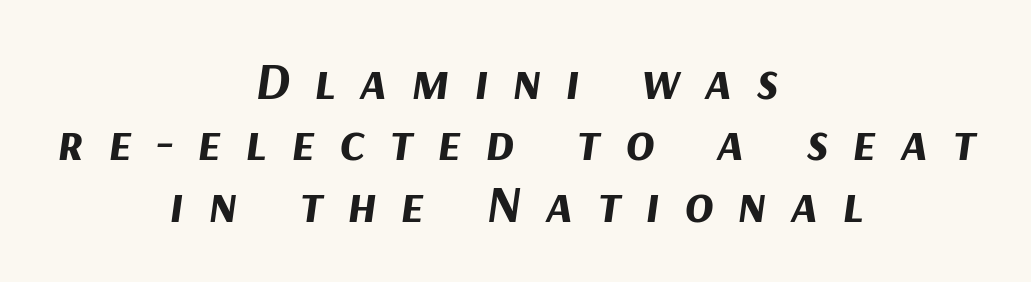
The baseline area is clear. A full-strength bold gives these letters their thick strokes. This sample uses expanded letter spacing, leaving extra air between glyphs. Here the designer chose a conventional face with non-uniform glyph widths.
